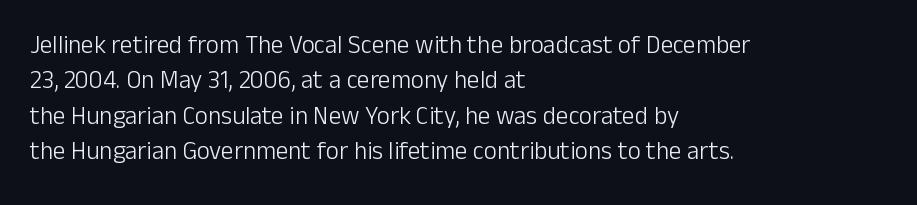
Q: Is the text bold? A: No.
Q: Is the text italic (slanted)? A: No, it is upright.
Q: Is the text underlined? A: No.
Q: How is the paragraph aligned? A: Left-aligned.
Q: Is the spacing between letters normal or unusually wide? A: Normal.
Q: Is the spacing between lines tight, normal or loose? A: Normal.
